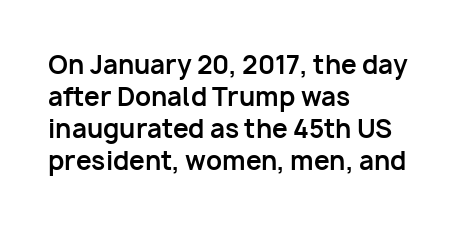
The image shows 25 px bold type, upright; set left-aligned, normal line spacing (1.28x), normal letter spacing, not underlined.
